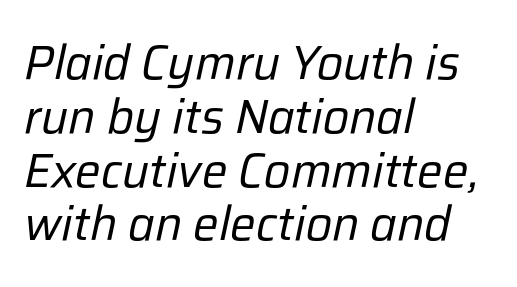
The image shows 48 px regular-weight type, italic (leaning right); set left-aligned, tight line spacing (1.12x), normal letter spacing, not underlined; low stroke contrast and a medium x-height.
